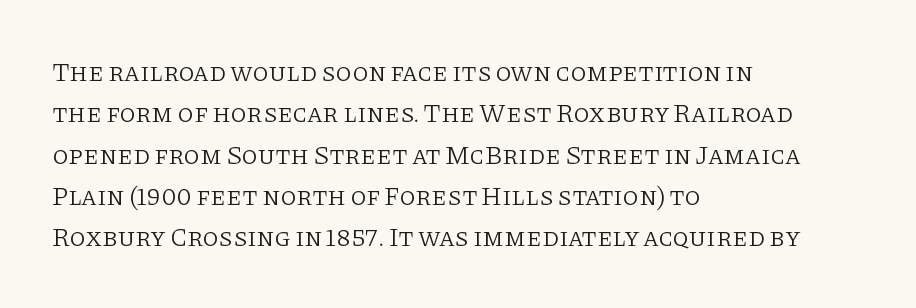
Q: Is the text bold? A: No.
Q: Is the text italic (slanted)? A: No, it is upright.
Q: Is the text underlined? A: No.
Q: How is the paragraph aligned? A: Left-aligned.
Q: Is the spacing between letters normal or unusually wide? A: Normal.
Q: Is the spacing between lines tight, normal or loose? A: Normal.
